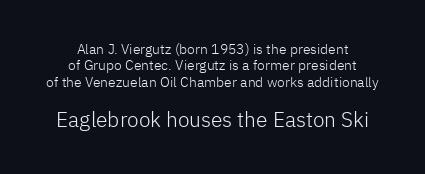
Q: Is the text bold? A: No.
Q: Is the text italic (slanted)? A: No, it is upright.
Q: Is the text underlined? A: No.
Q: How is the paragraph aligned? A: Centered.
Q: Is the spacing between letters normal or unusually wide? A: Normal.
Q: Which block of text is set in a larger size, the first (top) or the second (bottom)? A: The second (bottom) one.
